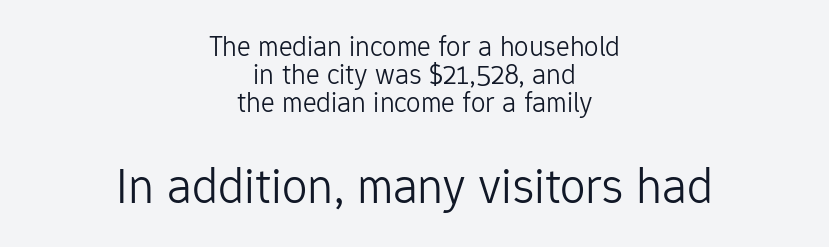
A typesetter would call this proportional, since set widths differ per character. Anything drawn beneath the words? Only blank space. Caption: multi-line text, centered on the measure. Students, observe: this is what under-led, compact text looks like.
